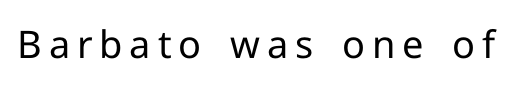
Anything drawn beneath the words? Only blank space. Stroke thickness stays within the range of a standard reading face or lighter. Does the type have serifs? No, each stem ends abruptly. Each letter keeps its own natural width here, so spacing adapts to shape. The letters stand upright; this is a roman face.
